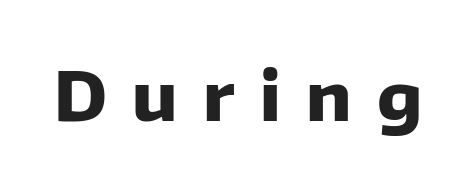
The gap between lines stays unmarked. No feet cap the strokes, marking this as sans-serif type. Bold? Absolutely — the strokes are thick and heavy. You can tell it's not italic because the verticals are truly vertical.
